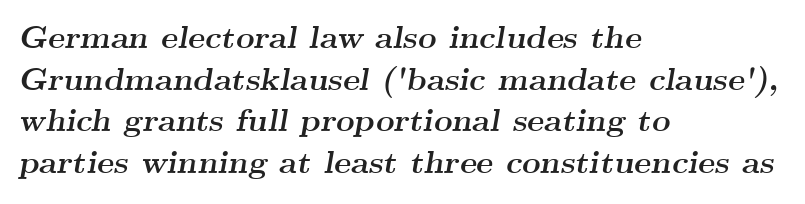
Is the type bold? Yes — the strokes are clearly thick and heavy. Any mark beneath the type? The region is blank. Reading down the block, your eye returns to a fixed left position each line. Would a proofreader flag this as italicized? Yes. To sum up the face: it has serifs.
